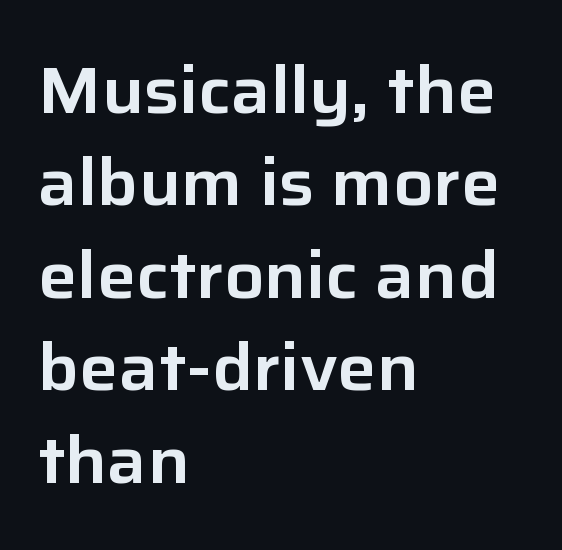
{"serif": "no", "italic": "no", "width": "normal", "stroke_contrast": "low", "x_height": "medium", "monospaced": "no", "underline": "no", "align": "left", "line_spacing": "normal", "line_spacing_ratio": 1.4, "letter_spacing": "normal", "letter_spacing_em": 0.0, "glyph_px": 66}
